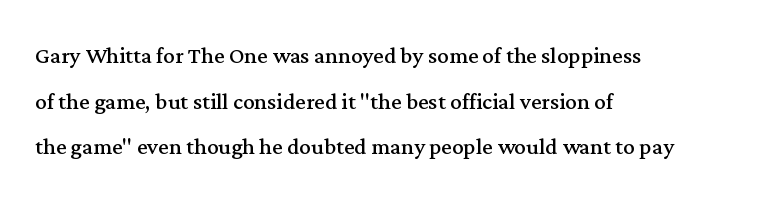
Each row of text sits above clean, open space. These lines keep a tight, regular rhythm from letter to letter. Posture: straight, roman, zero tilt. If you drew a ruler down the left edge, every line would touch it. How would I describe the line gaps? Plain and ordinary. No extra ink here — the face is not bold.
